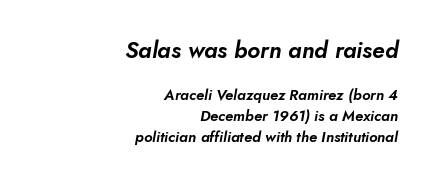
Q: Is the text italic (slanted)? A: Yes, it leans right by about 10 degrees.
Q: Is the text underlined? A: No.
Q: How is the paragraph aligned? A: Right-aligned.
Q: Is the spacing between letters normal or unusually wide? A: Normal.
Q: Is the spacing between lines tight, normal or loose? A: Normal.
Q: Which block of text is set in a larger size, the first (top) or the second (bottom)? A: The first (top) one.
